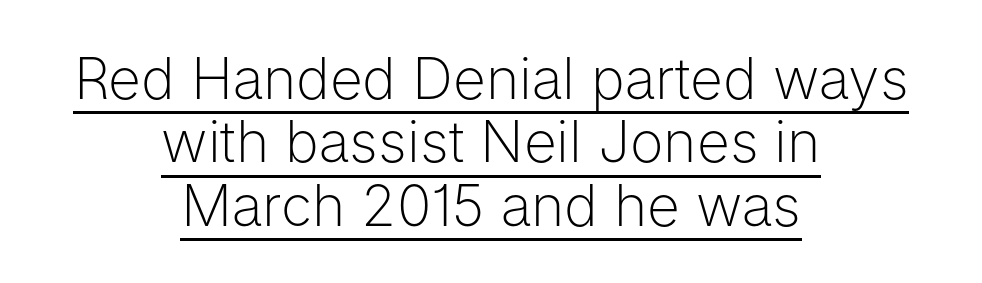
Q: Is the text bold? A: No.
Q: Is the text italic (slanted)? A: No, it is upright.
Q: Is the typeface a serif or a sans-serif typeface? A: Sans-serif.
Q: Is the text underlined? A: Yes.
Q: How is the paragraph aligned? A: Centered.
Q: Is the spacing between letters normal or unusually wide? A: Normal.
Q: Is the spacing between lines tight, normal or loose? A: Tight.
Q: Width (condensed, normal, or wide)? A: Normal.
Q: Stroke contrast? A: Low.
Q: x-height? A: Medium.
Q: Monospaced? A: No.
